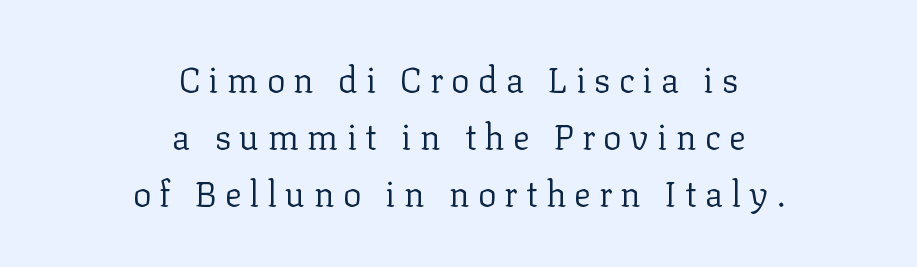
Q: Is the text bold? A: No.
Q: Is the text italic (slanted)? A: No, it is upright.
Q: Is the typeface a serif or a sans-serif typeface? A: Serif.
Q: Is the text underlined? A: No.
Q: How is the paragraph aligned? A: Centered.
Q: Is the spacing between letters normal or unusually wide? A: Unusually wide.
Q: Is the spacing between lines tight, normal or loose? A: Normal.
Q: Width (condensed, normal, or wide)? A: Normal.
Q: Stroke contrast? A: Low.
Q: x-height? A: Medium.
Q: Monospaced? A: No.
